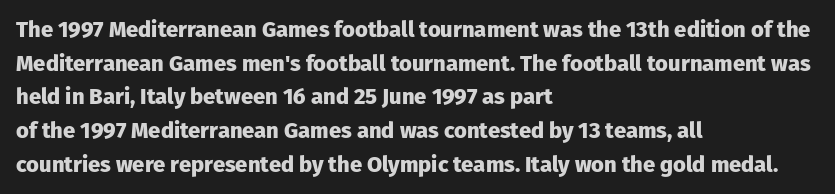
This sample is left-justified, so line endings fall wherever the words run out. Ascenders rise straight up at ninety degrees. Notice how descenders clear the ascenders below comfortably — that's standard leading. Is the type bold? Yes — the strokes are clearly thick and heavy.
